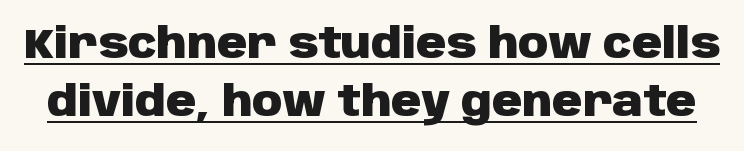
Q: Is the text bold? A: Yes.
Q: Is the text italic (slanted)? A: No, it is upright.
Q: Is the typeface a serif or a sans-serif typeface? A: Sans-serif.
Q: Is the text underlined? A: Yes.
Q: Is the spacing between letters normal or unusually wide? A: Normal.
Q: Is the spacing between lines tight, normal or loose? A: Normal.
Q: Width (condensed, normal, or wide)? A: Normal.
Q: Stroke contrast? A: Low.
Q: x-height? A: Large.
Q: Monospaced? A: No.
